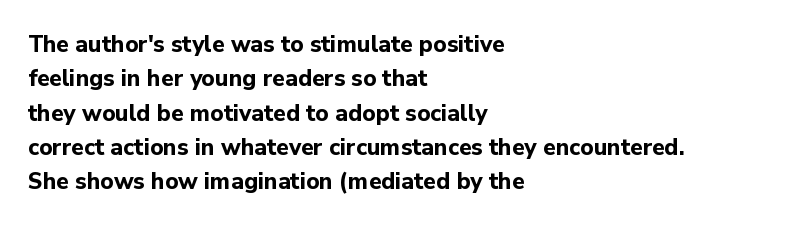
The space directly below the letters is spotless. Interline gaps are of average width in this sample. Ascenders rise straight up at ninety degrees. The rendering anchors every line to the left-hand side. The horizontal fit of the characters is conventional and even. The sample has been set heavy, in full bold.
